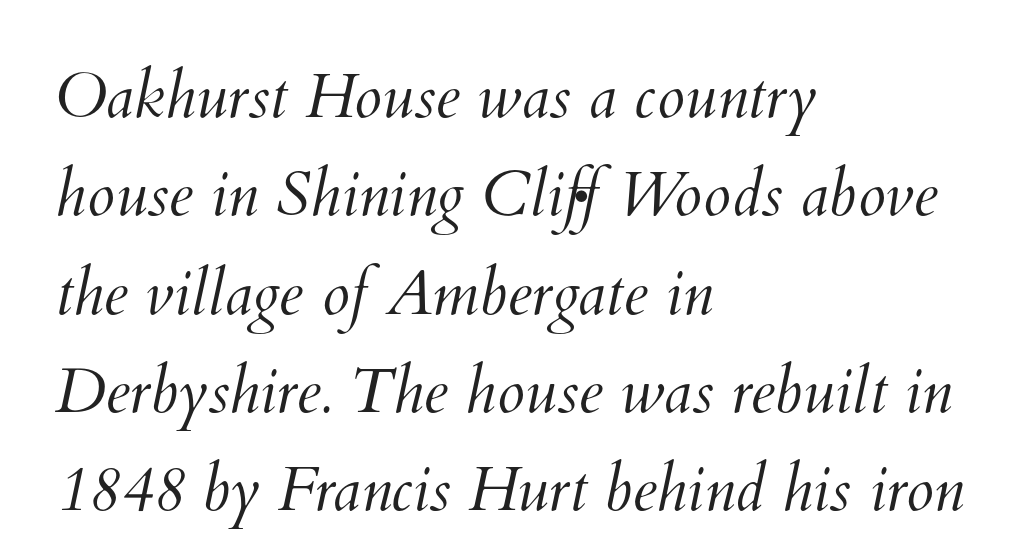
The image shows 63 px light type; set left-aligned, normal line spacing (1.56x), normal letter spacing, not underlined; medium stroke contrast and a small x-height.
